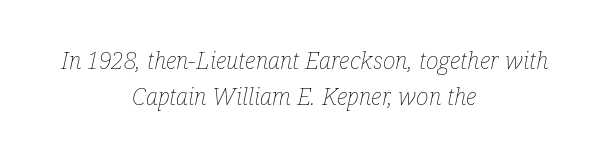
The image shows 24 px text type, italic (leaning right); set centered, normal line spacing (1.5x), normal letter spacing, not underlined.
